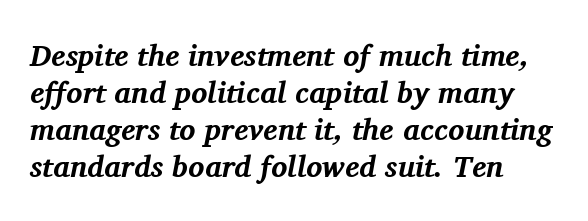
{"serif": "yes", "italic": "yes", "lean": "right", "slant_degrees": 11, "bold": "yes", "weight": "bold", "width": "normal", "stroke_contrast": "medium", "x_height": "medium", "monospaced": "no", "underline": "no", "align": "left", "line_spacing_ratio": 1.23, "letter_spacing": "normal", "letter_spacing_em": 0.0, "glyph_px": 30}
